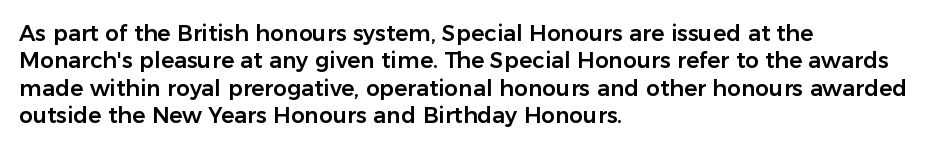
Letter spacing: default. Words float on clear page, feet unadorned. Every stem runs plumb, perpendicular to the baseline. Is there much room between lines? A standard amount, neither cramped nor airy. Reading down the block, your eye returns to a fixed left position each line.
